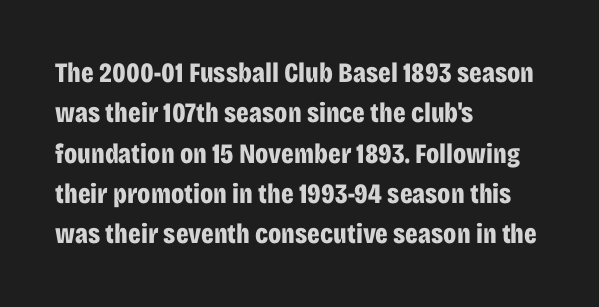
The image shows 28 px bold, condensed sans-serif type, upright; set left-aligned, normal line spacing (1.44x), normal letter spacing, not underlined; low stroke contrast and a large x-height.
